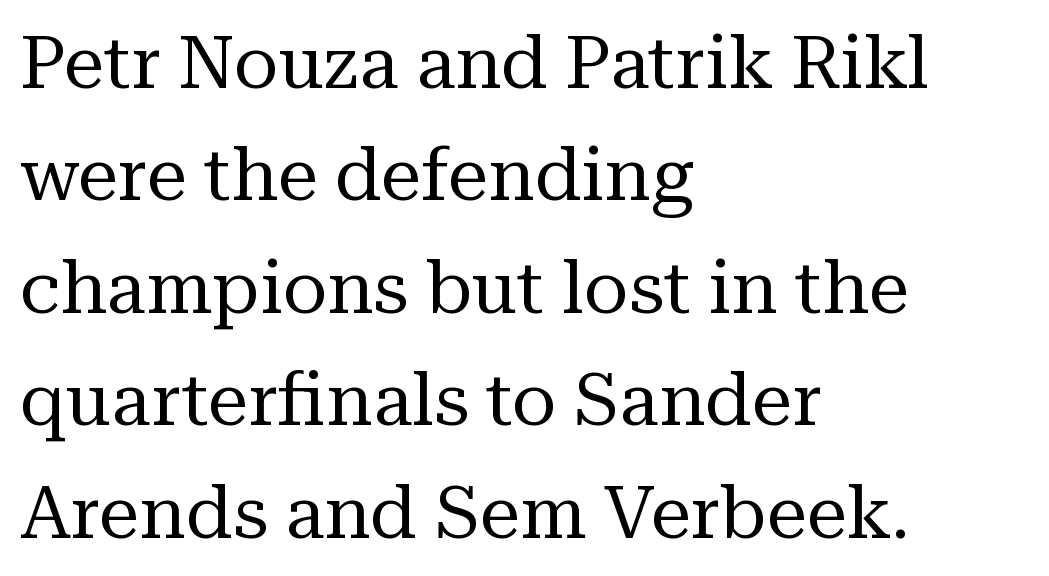
The image shows 73 px regular-weight serif type, upright; set left-aligned, normal line spacing (1.54x), normal letter spacing, not underlined; medium stroke contrast and a medium x-height.
